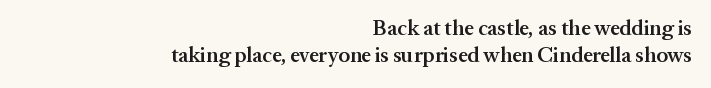
Letters rest on an invisible, unmarked baseline. Horizontal bands of white between lines are of average thickness. Ordinary non-slanted type is in use. Stems and bowls a touch heavier than normal — semibold. This rendering leaves character spacing at its baseline value.
